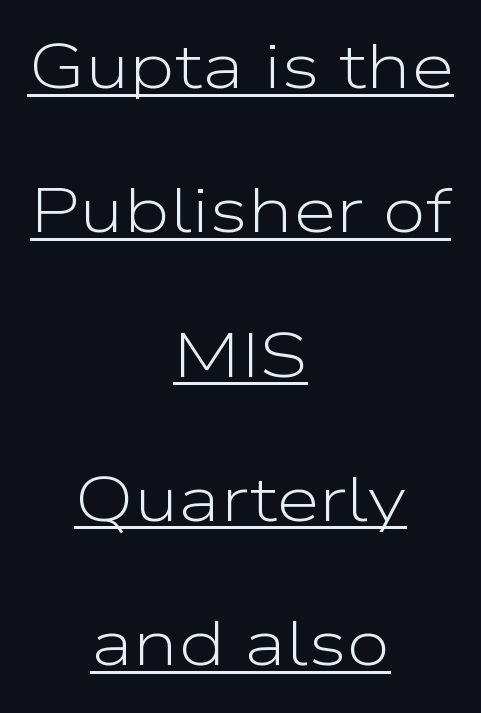
Character widths vary here, with narrow letters taking less room than wide ones. Glyph-to-glyph distance matches everyday printed text. Is there an underline? Yes — a line sits under the letters. Unlike italic type, these characters show no tilt at all. Successive baselines arrive slowly, with a big drop between each.
